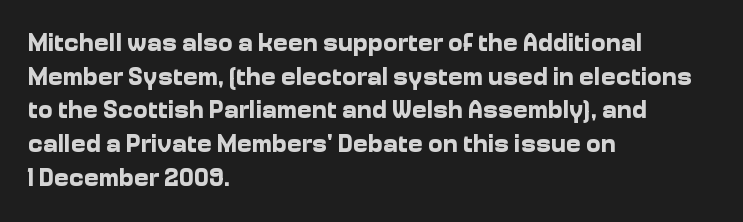
Students, note that the glyphs here touch the page at normal intervals. Chunky letters — that's bold for sure. Descenders are the only things crossing below the line. Notice how the passage keeps a crisp vertical edge on the left only.
